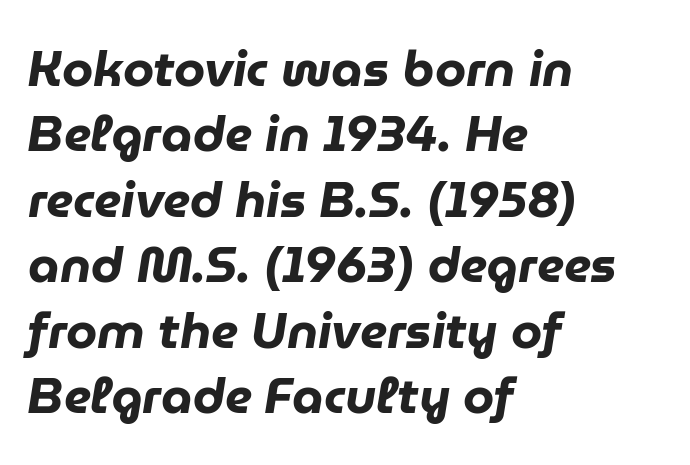
Q: Is the text bold? A: Yes.
Q: Is the text italic (slanted)? A: Yes, it leans right by about 9 degrees.
Q: Is the text underlined? A: No.
Q: How is the paragraph aligned? A: Left-aligned.
Q: Is the spacing between letters normal or unusually wide? A: Normal.
Q: Is the spacing between lines tight, normal or loose? A: Normal.
Q: Width (condensed, normal, or wide)? A: Normal.
Q: Stroke contrast? A: Low.
Q: x-height? A: Medium.
Q: Monospaced? A: No.
